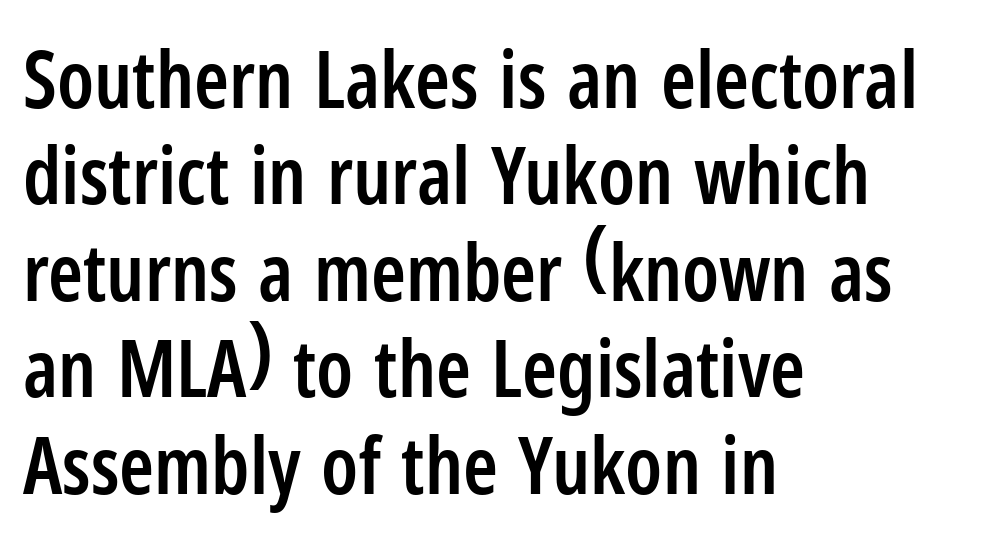
Each row of text sits above clean, open space. Students, this is semibold: more ink than regular, less than bold. Observe the ordinary spacing: letters are neighbours, not strangers. The letters advance in unequal steps, a hallmark of proportional type.
